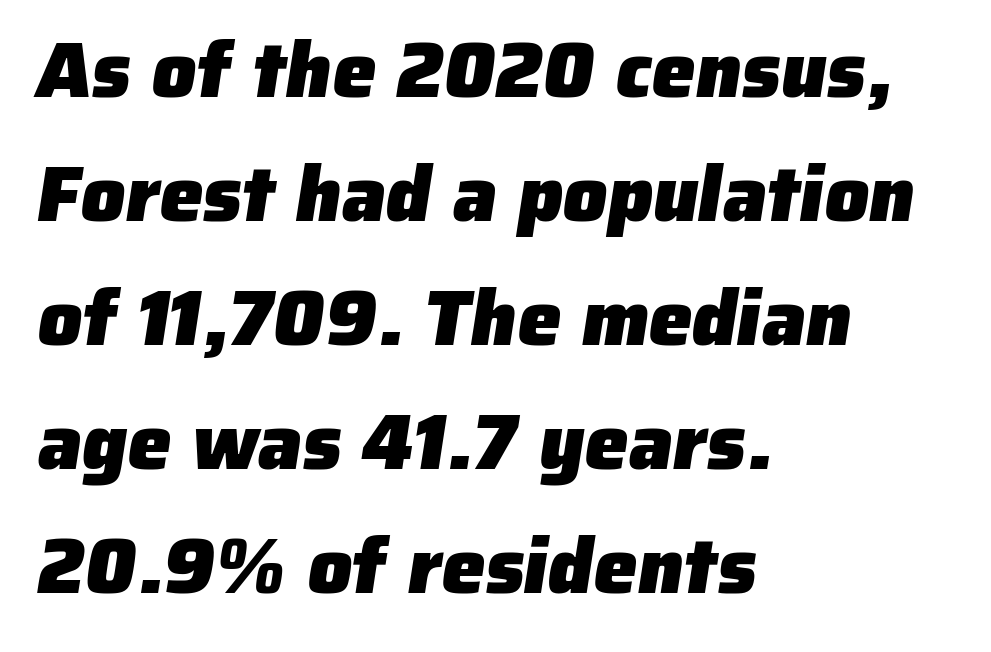
The image shows 78 px heavy sans-serif type; set left-aligned, normal line spacing (1.59x), normal letter spacing, not underlined; low stroke contrast and a medium x-height.
